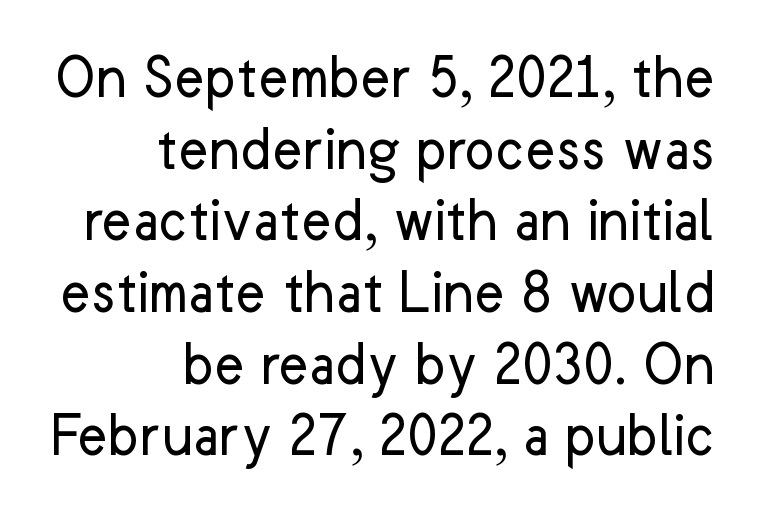
The image shows 64 px regular-weight sans-serif type, upright; set right-aligned, tight line spacing (1.12x), normal letter spacing, not underlined; low stroke contrast and a medium x-height.
